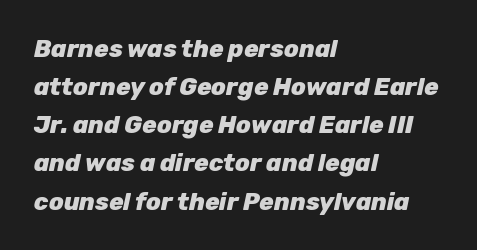
Posture: slanted. Set as a true bold cut, around the 700 mark. Observe the ordinary spacing: letters are neighbours, not strangers. Every row of glyphs begins at an identical x-position on the left. Horizontal bands of white between lines are of average thickness. Anything drawn beneath the words? Only blank space.
